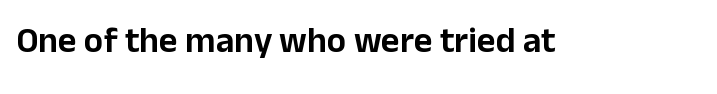
Q: Is the text italic (slanted)? A: No, it is upright.
Q: Is the typeface a serif or a sans-serif typeface? A: Sans-serif.
Q: Is the text underlined? A: No.
Q: Is the spacing between letters normal or unusually wide? A: Normal.
Q: Width (condensed, normal, or wide)? A: Normal.
Q: Stroke contrast? A: Low.
Q: x-height? A: Medium.
Q: Monospaced? A: No.
